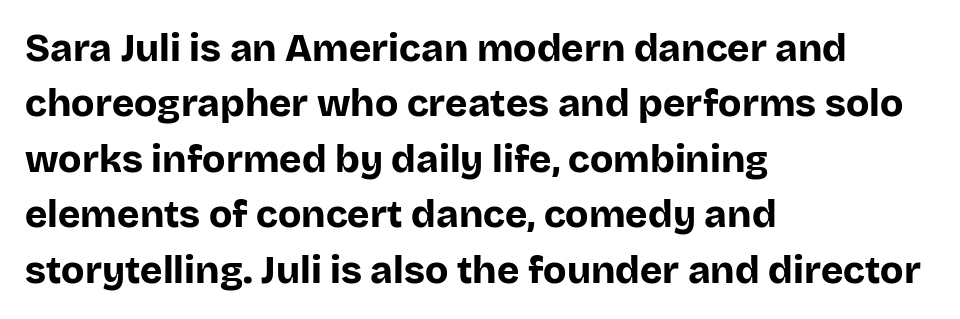
The image shows 38 px bold sans-serif type, upright; set left-aligned, normal line spacing (1.46x), normal letter spacing, not underlined; low stroke contrast and a large x-height.
